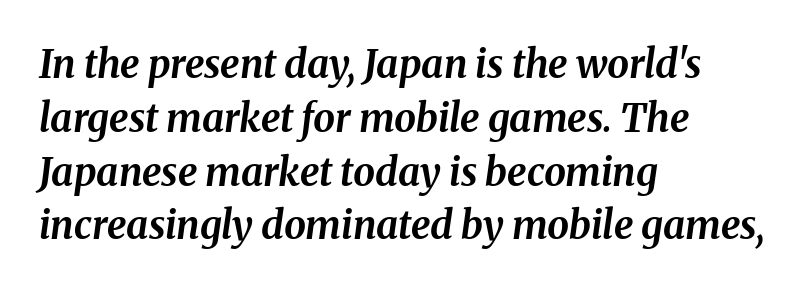
The image shows 39 px bold type, italic (leaning right); set left-aligned, normal line spacing (1.38x), normal letter spacing, not underlined; medium stroke contrast and a medium x-height.
